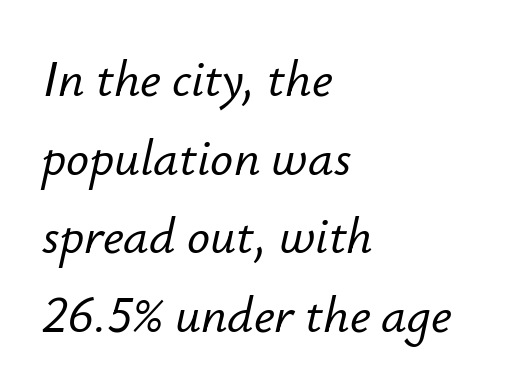
Q: Is the text italic (slanted)? A: Yes, it leans right by about 12 degrees.
Q: Is the text underlined? A: No.
Q: How is the paragraph aligned? A: Left-aligned.
Q: Is the spacing between letters normal or unusually wide? A: Normal.
Q: Is the spacing between lines tight, normal or loose? A: Normal.
Q: Width (condensed, normal, or wide)? A: Normal.
Q: Stroke contrast? A: Low.
Q: x-height? A: Small.
Q: Monospaced? A: No.
